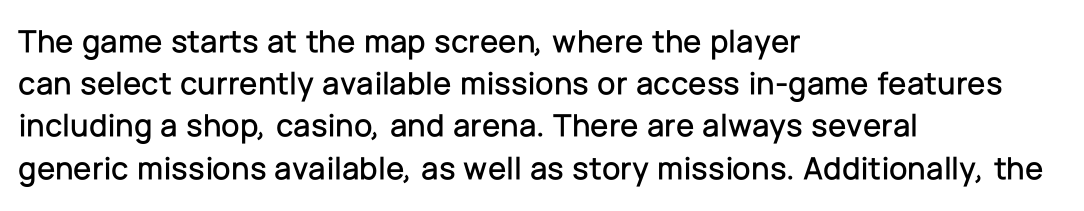
The image shows 33 px sans-serif type, upright; set left-aligned, normal line spacing (1.28x), normal letter spacing, not underlined; low stroke contrast and a medium x-height.
